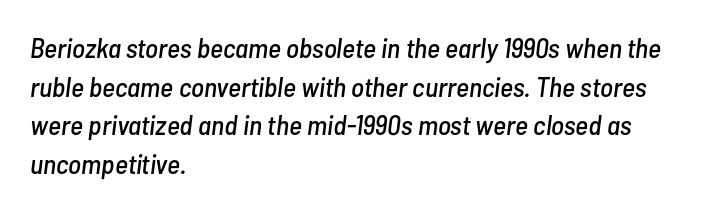
The ragged edge is on the right, which tells us the setting is flush left. These lines are rendered in a variable-pitch font. Baseline-to-baseline distance is the conventional proportion of letter height. Slant detected: the letters are inclined. The glyphs are unaccompanied by any horizontal stroke below them.
